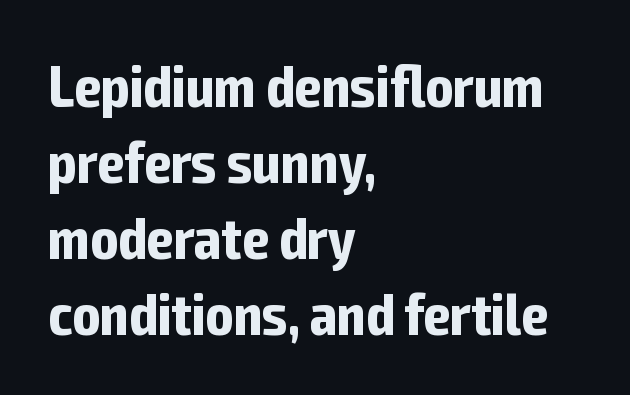
{"serif": "no", "italic": "no", "bold": "yes", "weight": "bold", "width": "condensed", "stroke_contrast": "low", "x_height": "medium", "monospaced": "no", "underline": "no", "align": "left", "line_spacing": "normal", "line_spacing_ratio": 1.31, "letter_spacing": "normal", "letter_spacing_em": 0.0, "glyph_px": 58}
